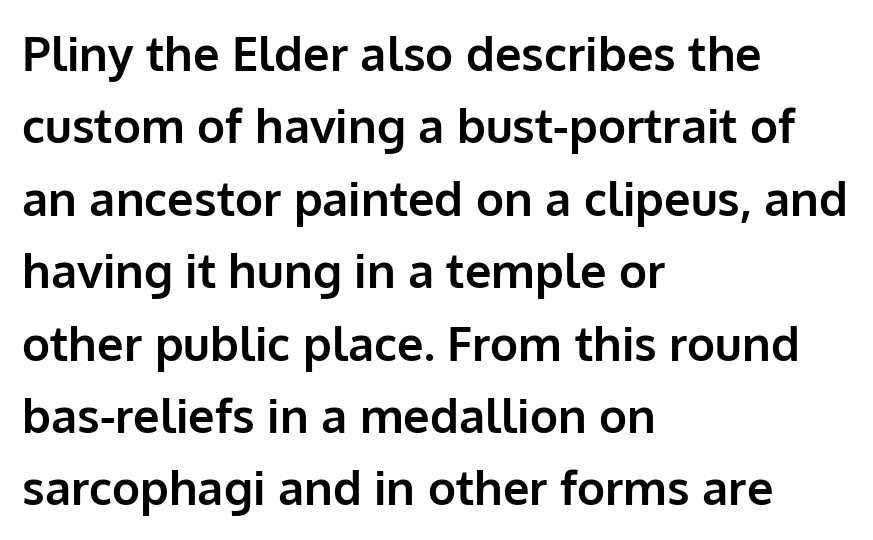
{"serif": "no", "italic": "no", "bold": "yes", "weight": "bold", "width": "normal", "stroke_contrast": "low", "x_height": "medium", "monospaced": "no", "underline": "no", "align": "left", "line_spacing": "normal", "line_spacing_ratio": 1.54, "letter_spacing": "normal", "letter_spacing_em": 0.0, "glyph_px": 47}
